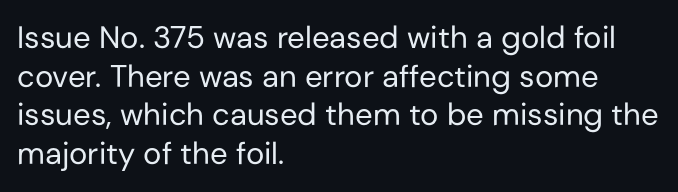
The image shows 31 px regular-weight sans-serif type, upright; set left-aligned, normal line spacing (1.25x), normal letter spacing, not underlined; low stroke contrast and a medium x-height.
